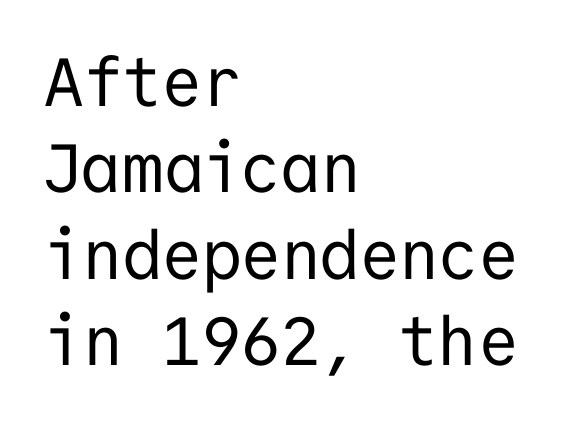
The image shows 68 px regular-weight sans-serif type, upright, monospaced; set left-aligned, normal line spacing (1.27x), normal letter spacing, not underlined; low stroke contrast and a medium x-height.
